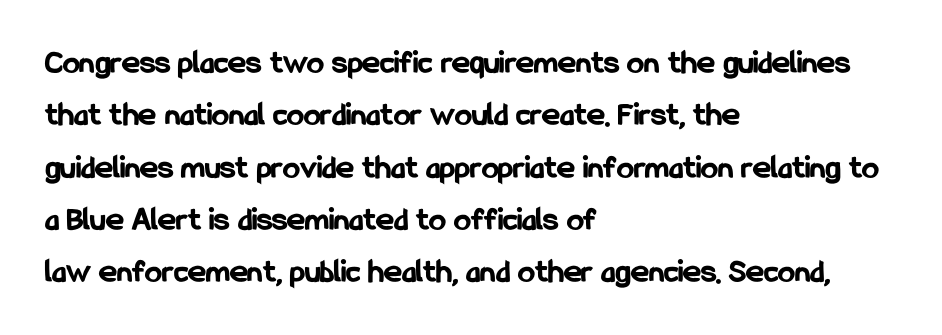
The image shows 34 px bold, condensed sans-serif type, upright; set left-aligned, normal line spacing (1.54x), normal letter spacing, not underlined; low stroke contrast and a medium x-height.
